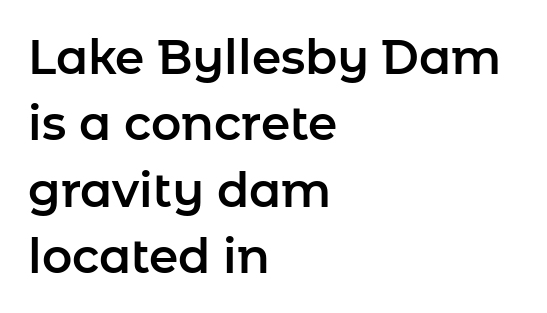
Words appear dense and cohesive because spacing is normal. The letters advance in unequal steps, a hallmark of proportional type. The vertical gap from one line to the next is medium. Serifs: no, the terminals of the letterforms are clean. It's the straight-up-and-down kind of type.
